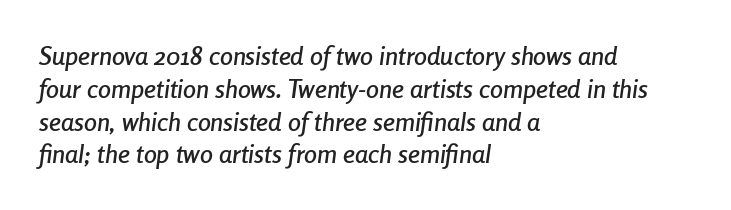
These lines sit exactly where default settings would place them. The strip under each line holds only bare page. Each word holds together tightly as a unit, with standard inter-letter gaps. Style check: oblique.
